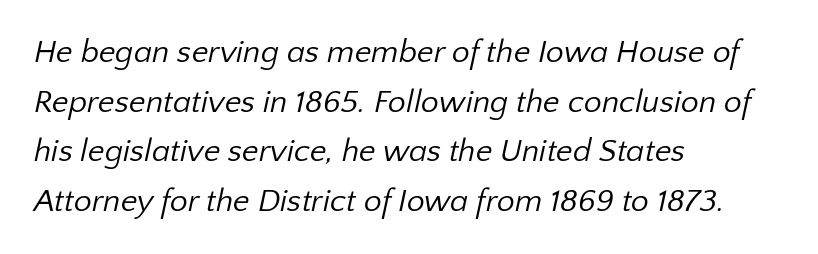
Descenders are the only things crossing below the line. Tracking here is standard; glyphs follow each other at the usual distance. Alignment: flush left. Leading matches the norm, producing a regular column. Think of a printed novel: that variable character pitch is what you see here.
